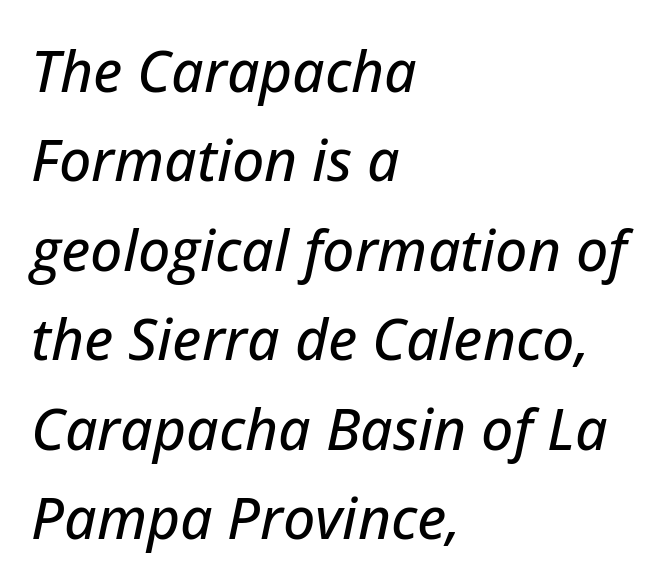
Q: Is the text italic (slanted)? A: Yes, it leans right by about 12 degrees.
Q: Is the text underlined? A: No.
Q: How is the paragraph aligned? A: Left-aligned.
Q: Is the spacing between letters normal or unusually wide? A: Normal.
Q: Is the spacing between lines tight, normal or loose? A: Normal.
Q: Width (condensed, normal, or wide)? A: Normal.
Q: Stroke contrast? A: Low.
Q: x-height? A: Medium.
Q: Monospaced? A: No.
